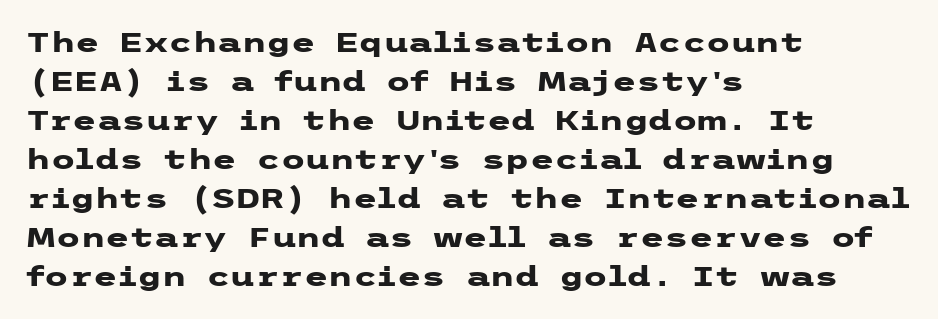
Short and long lines alike share a common starting point at left. Each new line begins a customary step beneath the previous one. Glyph-to-glyph distance matches everyday printed text. Serif or sans? Sans — the stroke terminals are bare. Clear beneath every line of the passage.
